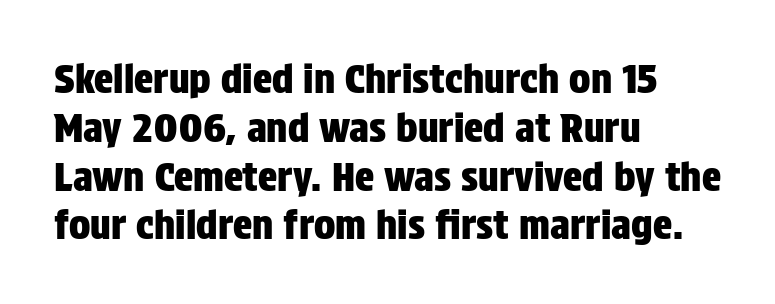
The image shows 40 px condensed sans-serif type, upright; set left-aligned, line spacing 1.22x, normal letter spacing, not underlined; low stroke contrast and a large x-height.
